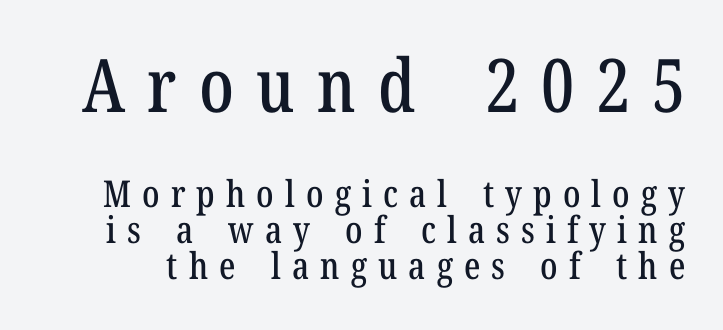
You could barely slide anything between these rows. The rendering shows small feet on the letterforms — a serif design. Between one letter and the next there's a generous, obvious gap. The rendering shrinks the type as you move from the upper chunk to the lower. The baseline area is clear. A roman cut, with each character standing at attention.
